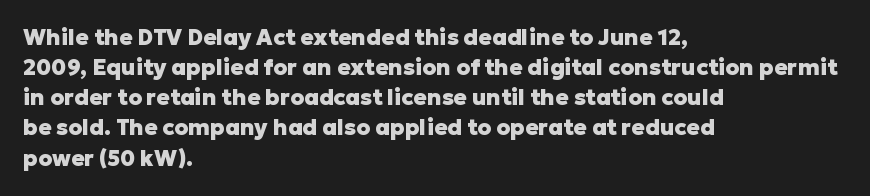
The paragraph shown leans on its left margin. This block has exactly the height ordinary leading produces. Italic: no, the glyphs are upright roman. The baseline area is clear.
